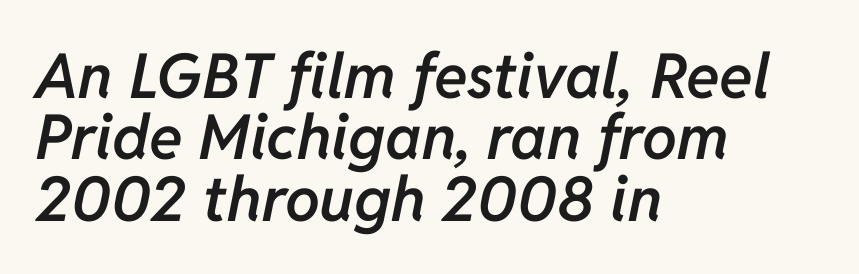
Q: Is the text bold? A: Semi-bold.
Q: Is the text italic (slanted)? A: Yes, it leans right by about 11 degrees.
Q: Is the text underlined? A: No.
Q: How is the paragraph aligned? A: Left-aligned.
Q: Is the spacing between letters normal or unusually wide? A: Normal.
Q: Is the spacing between lines tight, normal or loose? A: Tight.
Q: Width (condensed, normal, or wide)? A: Normal.
Q: Stroke contrast? A: Low.
Q: x-height? A: Medium.
Q: Monospaced? A: No.
